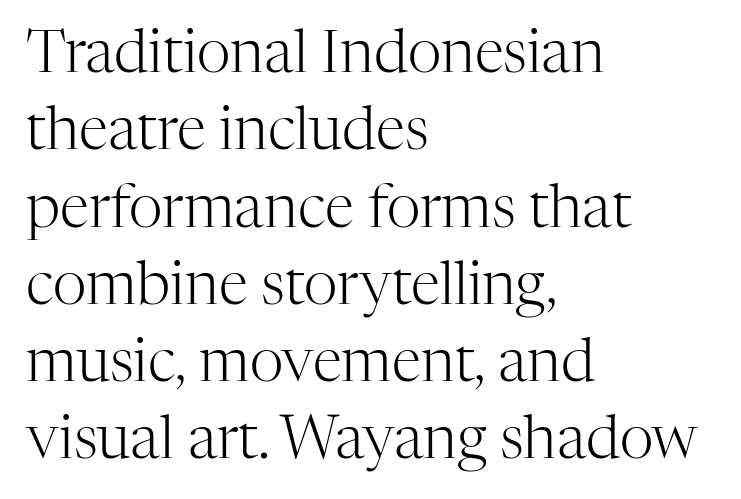
These lines stack with their left ends in a neat column. Style check: upright. Counters stay open thanks to moderate or lighter strokes. A typesetter would call this zero additional tracking. No word sits above an underline.
